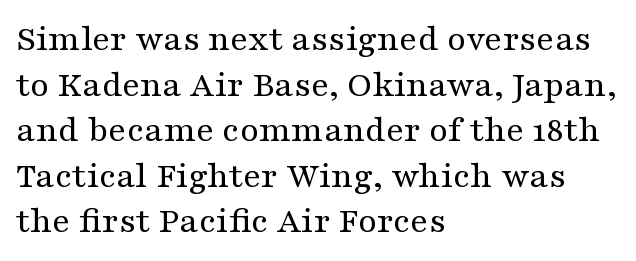
The face used here is proportionally spaced, like ordinary book or web type. Has an underline been added? It has not. What kind of face is this? One with serifs. Glyph-to-glyph distance matches everyday printed text. The lettering holds an erect, upright posture throughout.
